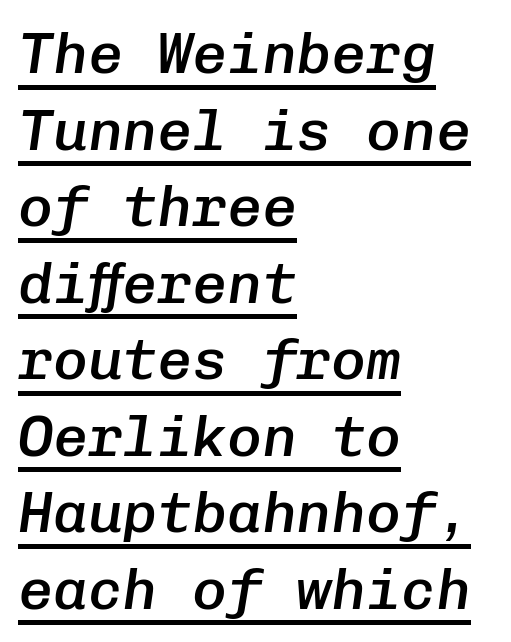
Q: Is the text bold? A: Semi-bold.
Q: Is the text italic (slanted)? A: Yes, it leans right by about 8 degrees.
Q: Is the text underlined? A: Yes.
Q: How is the paragraph aligned? A: Left-aligned.
Q: Is the spacing between letters normal or unusually wide? A: Normal.
Q: Is the spacing between lines tight, normal or loose? A: Normal.
Q: Width (condensed, normal, or wide)? A: Normal.
Q: Stroke contrast? A: Low.
Q: x-height? A: Medium.
Q: Monospaced? A: Yes.
